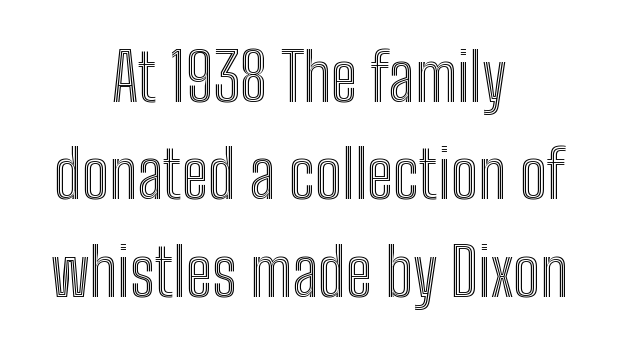
Q: Is the text italic (slanted)? A: No, it is upright.
Q: Is the text underlined? A: No.
Q: How is the paragraph aligned? A: Centered.
Q: Is the spacing between letters normal or unusually wide? A: Normal.
Q: Is the spacing between lines tight, normal or loose? A: Normal.
Q: Width (condensed, normal, or wide)? A: Condensed.
Q: x-height? A: Medium.
Q: Monospaced? A: No.
